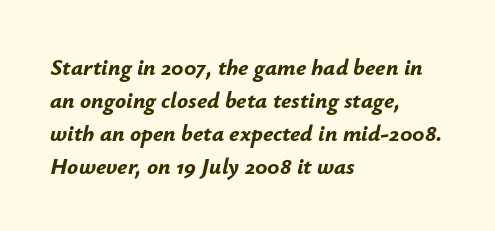
{"italic": "yes", "lean": "right", "slant_degrees": 12, "bold": "yes", "underline": "no", "align": "left", "line_spacing": "normal", "line_spacing_ratio": 1.43, "letter_spacing": "normal", "letter_spacing_em": 0.0, "glyph_px": 23}
